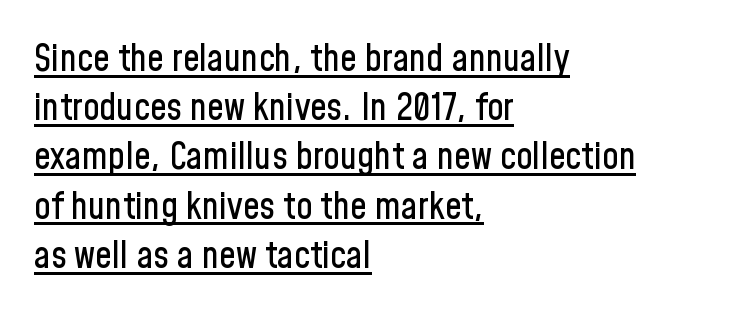
{"serif": "no", "italic": "no", "width": "condensed", "stroke_contrast": "low", "x_height": "medium", "monospaced": "no", "underline": "yes", "align": "left", "line_spacing": "normal", "line_spacing_ratio": 1.33, "letter_spacing": "normal", "letter_spacing_em": 0.0, "glyph_px": 37}
